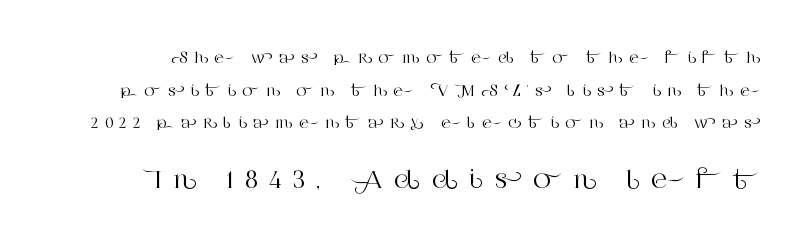
{"italic": "no", "underline": "no", "line_spacing": "loose", "line_spacing_ratio": 2.33, "letter_spacing": "wide", "letter_spacing_em": 0.49, "larger_block": "second", "size_ratio": 1.71, "glyph_px": 24}
